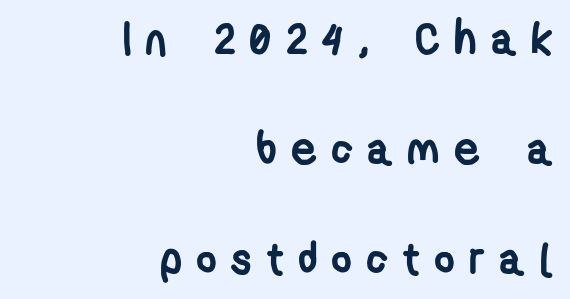
The image shows 45 px semibold, condensed sans-serif type; set right-aligned, loose line spacing (2.44x), unusually wide letter spacing (+0.31 em), not underlined; low stroke contrast and a medium x-height.
